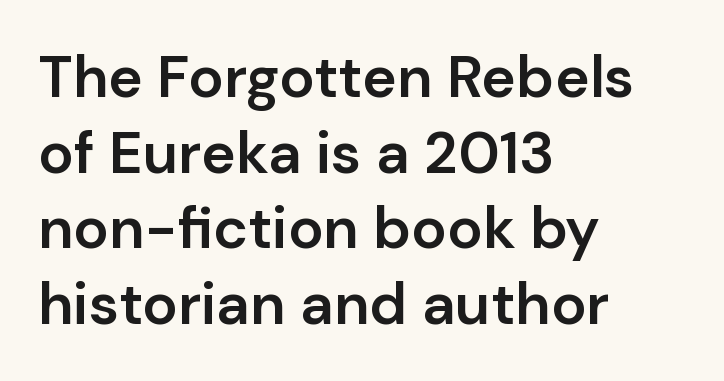
{"serif": "no", "italic": "no", "bold": "semi", "weight": "semibold", "width": "normal", "stroke_contrast": "low", "x_height": "medium", "monospaced": "no", "underline": "no", "align": "left", "line_spacing": "normal", "line_spacing_ratio": 1.28, "letter_spacing": "normal", "letter_spacing_em": 0.0, "glyph_px": 59}
